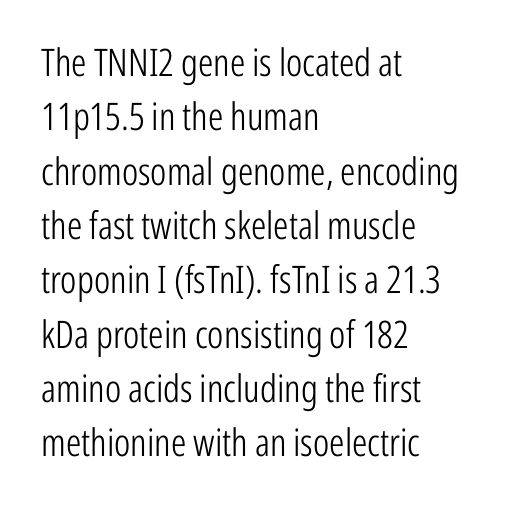
The characters display no serif detailing; their extremities are plain. Glyph-to-glyph distance matches everyday printed text. Underlining? Definitely not there. You can tell it's not italic because the verticals are truly vertical.
